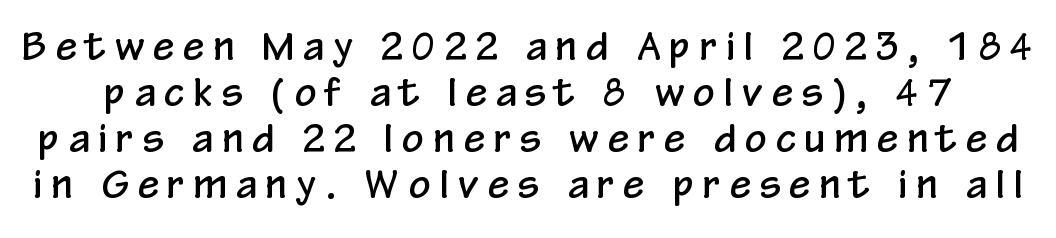
The image shows 38 px condensed sans-serif type, upright; set line spacing 1.21x, unusually wide letter spacing (+0.25 em), not underlined; low stroke contrast and a medium x-height.
